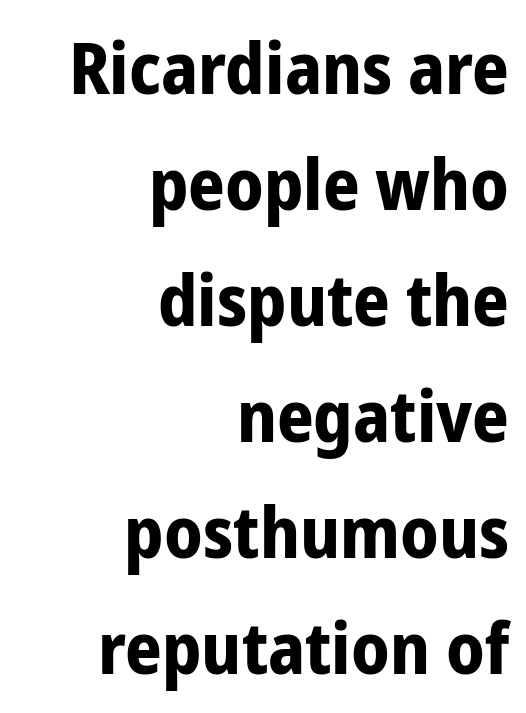
The image shows 72 px bold, condensed sans-serif type, upright; set right-aligned, normal line spacing (1.61x), normal letter spacing, not underlined; low stroke contrast and a medium x-height.
